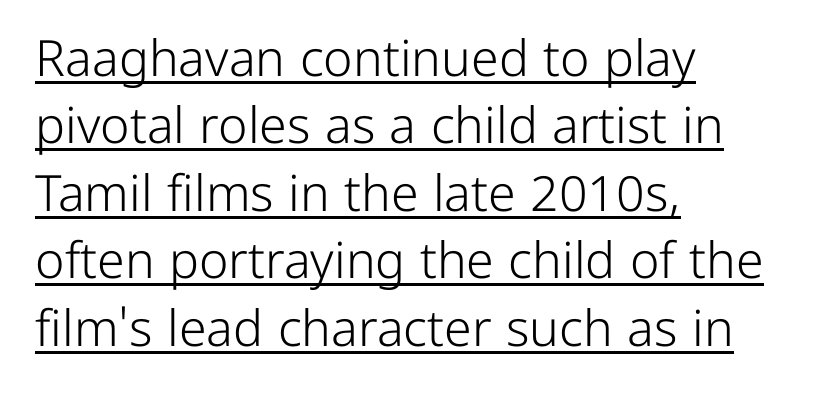
The image shows 50 px light sans-serif type, upright; set left-aligned, normal line spacing (1.35x), normal letter spacing, underlined; low stroke contrast and a medium x-height.
